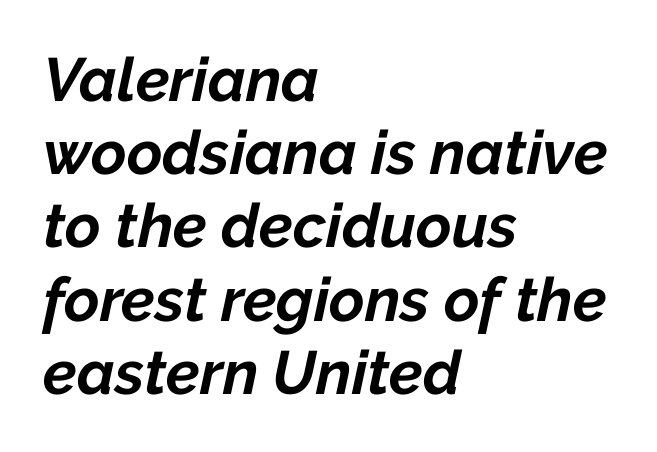
In terms of posture, this sample is oblique. Is this a fixed-width face? No — the glyphs have proportional, varying widths. These lines are set flush left with a ragged right edge. The gaps between neighbouring characters are ordinary and unremarkable. Has an underline been added? It has not. Compared with an ordinary text face, these strokes are far heavier — a full bold.
